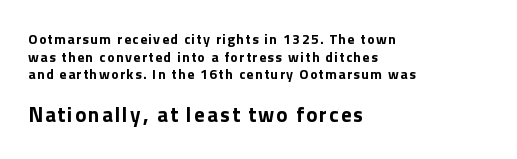
Heavy, bold letterforms. Baseline-to-baseline distance is the conventional proportion of letter height. No italicization has been applied; the sample stays upright. The block sitting lower on the canvas is the one with enlarged characters. The lines in this sample share a left origin and differ only in where they stop. Rule under the text: the space is simply empty.
